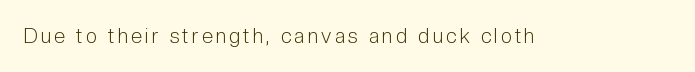
The type sits square on the baseline with zero lean. The strip under each line holds only bare page. Is the stroke heavy? The answer is a plain regular-or-lighter.
